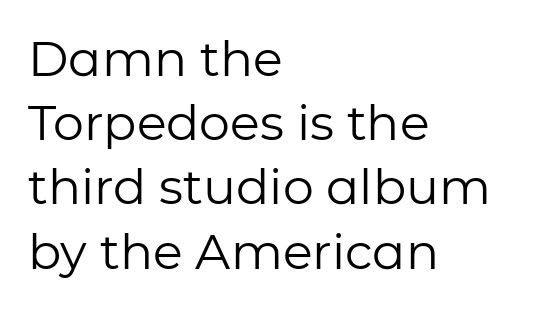
Q: Is the text bold? A: No.
Q: Is the text italic (slanted)? A: No, it is upright.
Q: Is the typeface a serif or a sans-serif typeface? A: Sans-serif.
Q: Is the text underlined? A: No.
Q: How is the paragraph aligned? A: Left-aligned.
Q: Is the spacing between letters normal or unusually wide? A: Normal.
Q: Is the spacing between lines tight, normal or loose? A: Normal.
Q: Width (condensed, normal, or wide)? A: Normal.
Q: Stroke contrast? A: Low.
Q: x-height? A: Medium.
Q: Monospaced? A: No.
